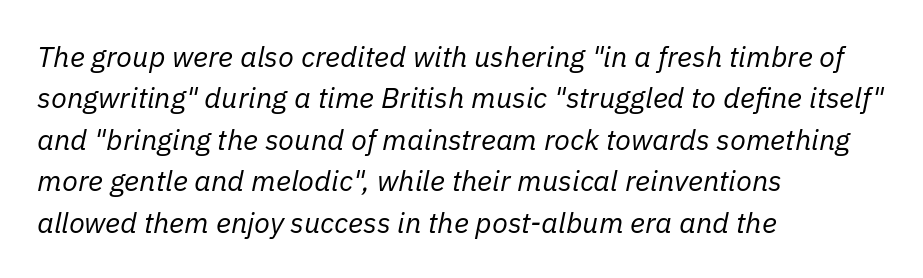
Q: Is the text bold? A: No.
Q: Is the text italic (slanted)? A: Yes, it leans right by about 11 degrees.
Q: Is the text underlined? A: No.
Q: How is the paragraph aligned? A: Left-aligned.
Q: Is the spacing between letters normal or unusually wide? A: Normal.
Q: Is the spacing between lines tight, normal or loose? A: Normal.
Q: Width (condensed, normal, or wide)? A: Normal.
Q: Stroke contrast? A: Low.
Q: x-height? A: Medium.
Q: Monospaced? A: No.
